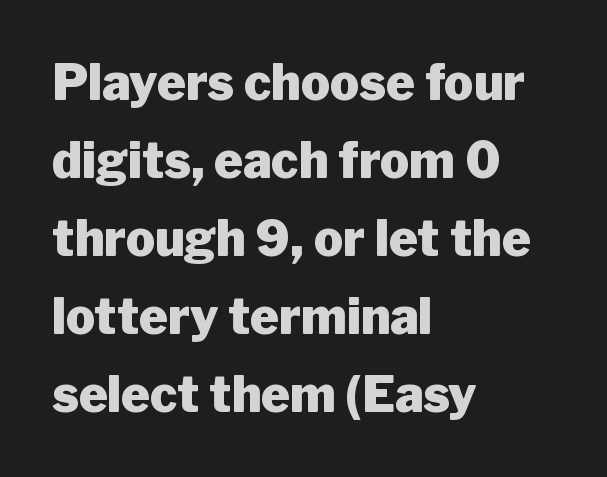
{"serif": "no", "italic": "no", "bold": "yes", "weight": "heavy", "width": "normal", "stroke_contrast": "low", "x_height": "medium", "monospaced": "no", "underline": "no", "align": "left", "line_spacing": "normal", "line_spacing_ratio": 1.59, "letter_spacing": "normal", "letter_spacing_em": 0.0, "glyph_px": 49}
